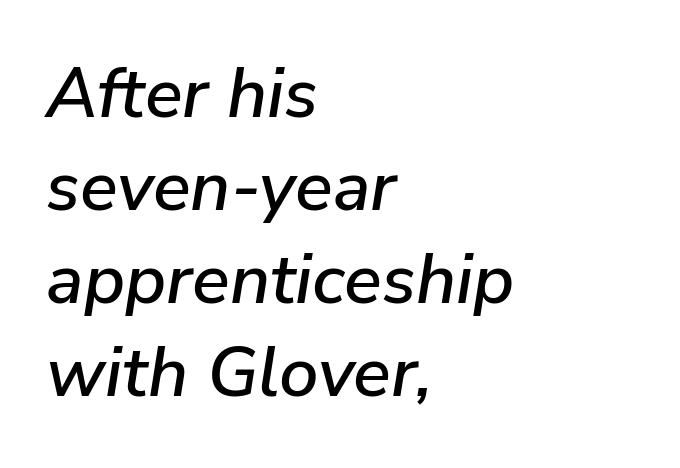
The image shows 70 px text type, italic (leaning right); set left-aligned, normal line spacing (1.33x), normal letter spacing, not underlined; low stroke contrast and a medium x-height.
